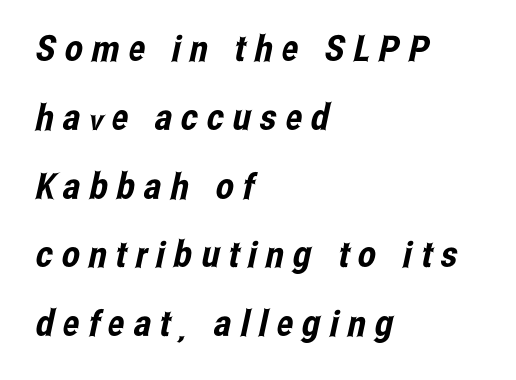
The setting favours the left margin, as ordinary paragraphs usually do. The gaps between neighbouring characters are conspicuously large. The zone under the glyphs is completely vacant. Airy leading. These lines are composed in type without serifs. The letters advance in unequal steps, a hallmark of proportional type.
